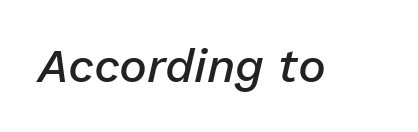
The image shows 47 px semibold type, italic (leaning right); set normal letter spacing, not underlined; low stroke contrast and a medium x-height.
